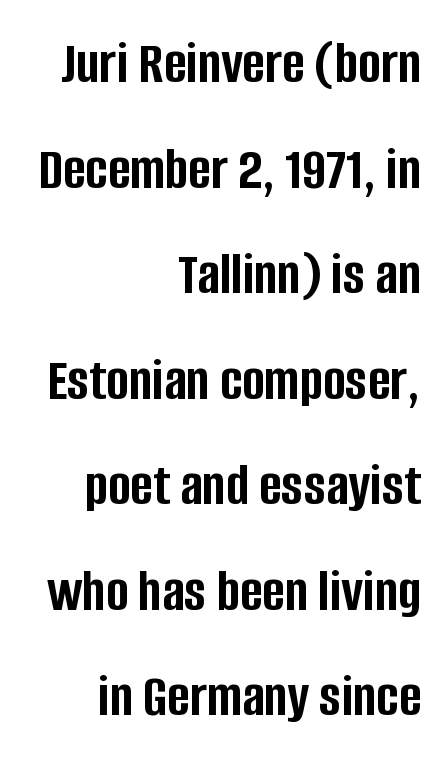
The lettering stays uniformly vertical, giving the passage a roman look. The typesetter chose a ragged-left arrangement here. The face used here is proportionally spaced, like ordinary book or web type. In terms of letterspacing, this is plain default setting.
